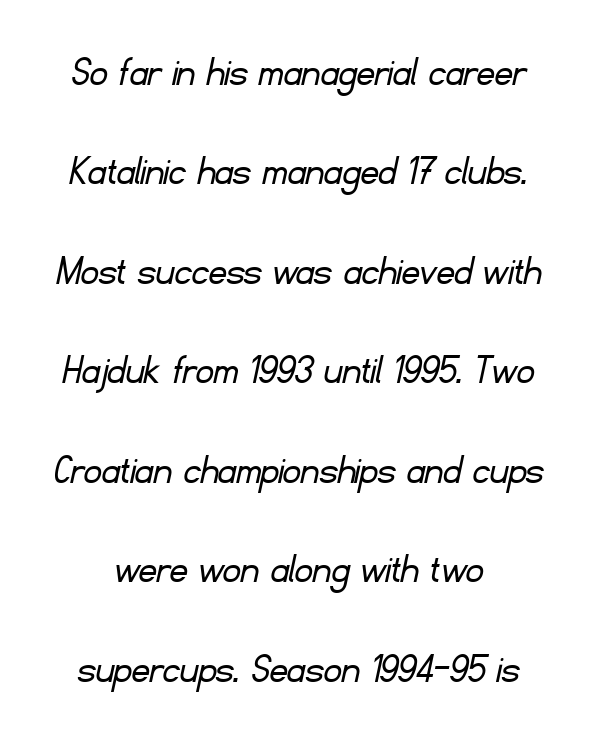
The image shows 44 px light sans-serif type; set loose line spacing (2.26x), normal letter spacing, not underlined; low stroke contrast and a small x-height.
